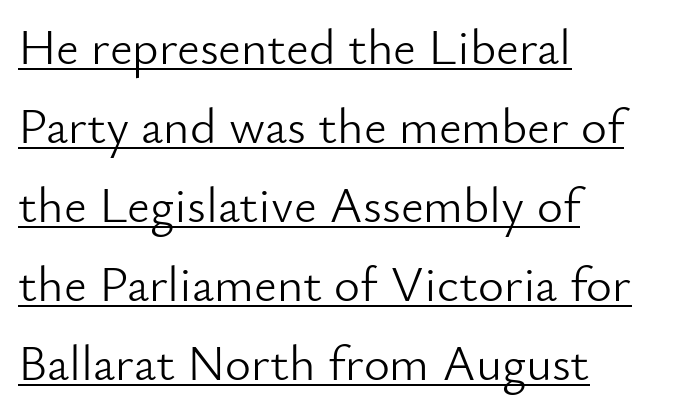
{"serif": "no", "italic": "no", "bold": "no", "weight": "light", "width": "normal", "stroke_contrast": "low", "x_height": "small", "monospaced": "no", "underline": "yes", "align": "left", "line_spacing": "normal", "line_spacing_ratio": 1.58, "letter_spacing": "normal", "letter_spacing_em": 0.0, "glyph_px": 50}
